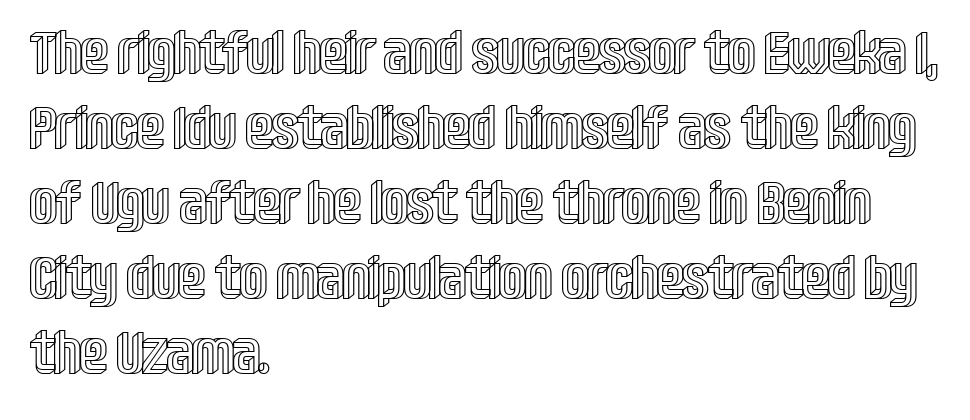
{"italic": "no", "width": "condensed", "x_height": "large", "monospaced": "no", "underline": "no", "align": "left", "line_spacing": "normal", "line_spacing_ratio": 1.27, "letter_spacing": "normal", "letter_spacing_em": 0.0, "glyph_px": 59}
